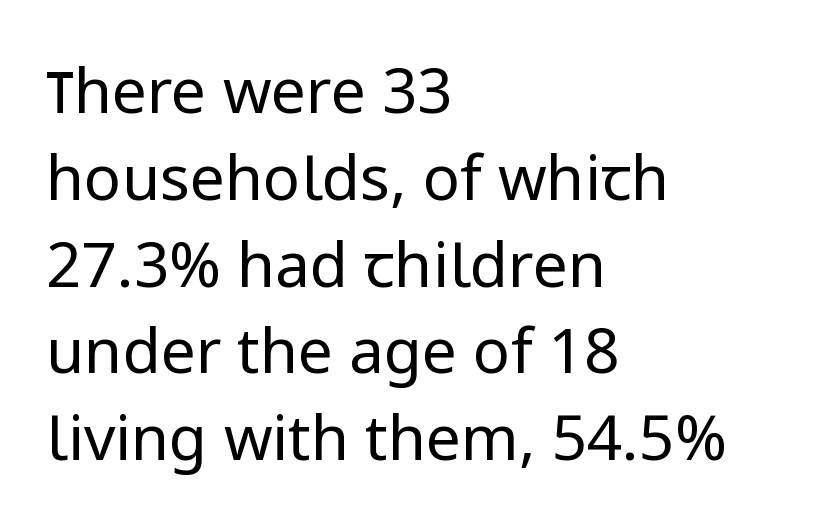
If you drew a ruler down the left edge, every line would touch it. A sans-serif font was chosen for this passage. The passage shown is not bold in any degree. Descender tails drop into unmarked territory. Each letter keeps its own natural width here, so spacing adapts to shape. Upright lettering throughout.
